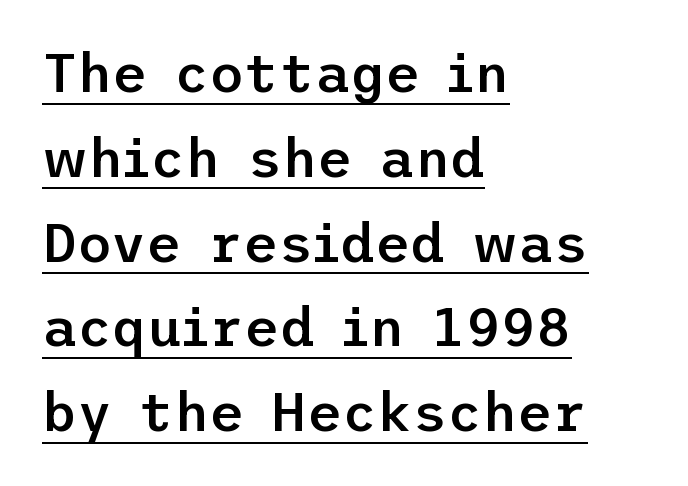
Grotesque or geometric, the face here clearly has no serifs. The lettering stays uniformly vertical, giving the passage a roman look. Notice the strokes are somewhat thickened but not fully heavy: this is a semibold. The string is rendered with underlining switched on. Honestly, the row spacing looks completely unremarkable. The rendering keeps characters at their native spacing.
